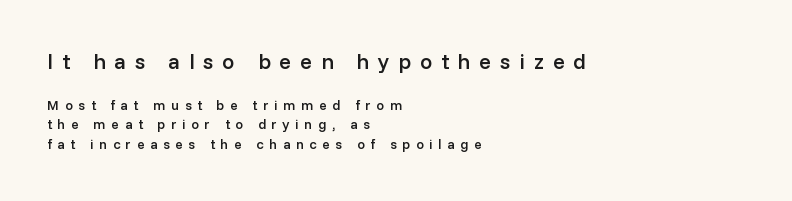
{"italic": "no", "bold": "semi", "underline": "no", "align": "left", "line_spacing": "normal", "line_spacing_ratio": 1.41, "letter_spacing": "wide", "letter_spacing_em": 0.4, "larger_block": "first", "size_ratio": 1.57, "glyph_px": 22}
